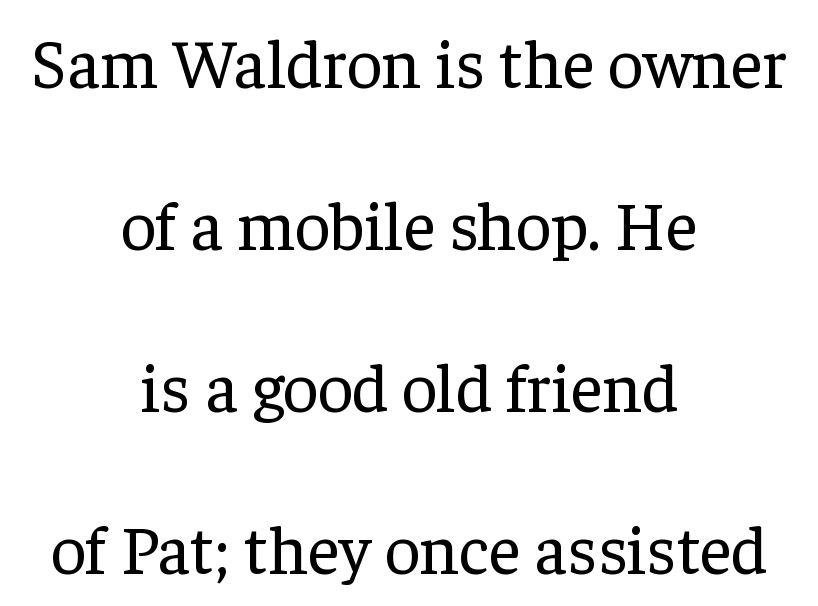
The image shows 69 px regular-weight serif type, upright; set centered, loose line spacing (2.35x), normal letter spacing, not underlined; low stroke contrast and a medium x-height.
